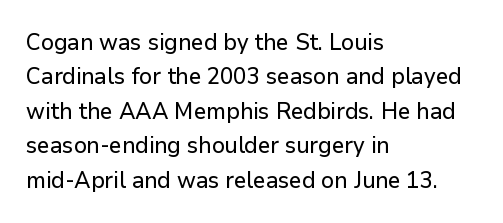
{"italic": "no", "underline": "no", "align": "left", "line_spacing": "normal", "line_spacing_ratio": 1.5, "letter_spacing": "normal", "letter_spacing_em": 0.0, "glyph_px": 23}
